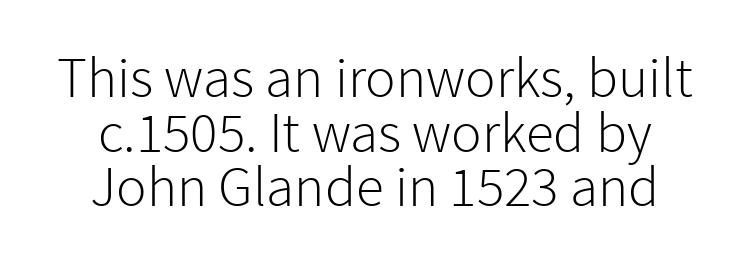
{"serif": "no", "italic": "no", "bold": "no", "weight": "light", "width": "normal", "stroke_contrast": "low", "x_height": "medium", "monospaced": "no", "underline": "no", "line_spacing": "tight", "line_spacing_ratio": 0.96, "letter_spacing": "normal", "letter_spacing_em": 0.0, "glyph_px": 57}
